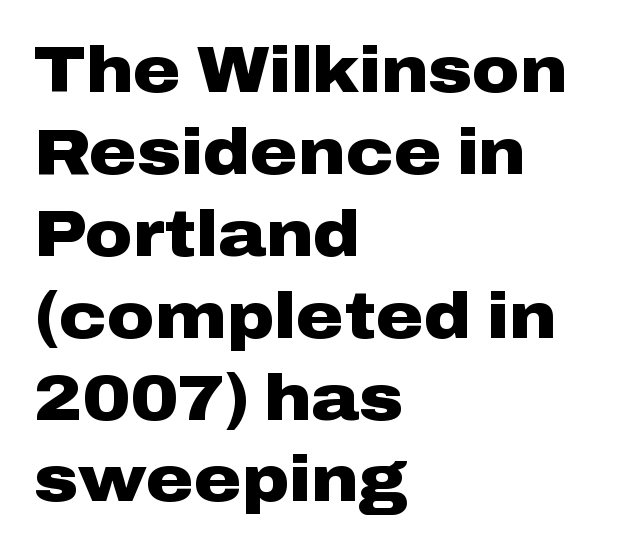
Q: Is the text bold? A: Yes.
Q: Is the text italic (slanted)? A: No, it is upright.
Q: Is the typeface a serif or a sans-serif typeface? A: Sans-serif.
Q: Is the text underlined? A: No.
Q: How is the paragraph aligned? A: Left-aligned.
Q: Is the spacing between letters normal or unusually wide? A: Normal.
Q: Is the spacing between lines tight, normal or loose? A: Normal.
Q: Width (condensed, normal, or wide)? A: Wide.
Q: Stroke contrast? A: Low.
Q: x-height? A: Medium.
Q: Monospaced? A: No.
